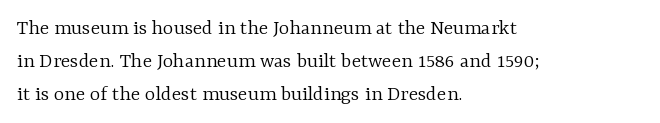
The image shows 22 px text type, upright; set left-aligned, normal line spacing (1.49x), normal letter spacing, not underlined.
